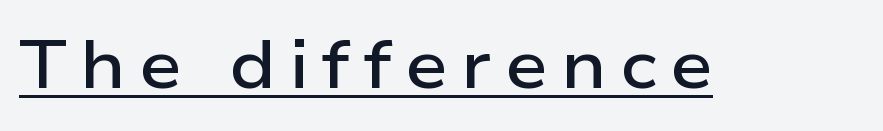
A continuous stroke trails under the words, as in a hyperlink. Observe the wide spacing: letters keep a clear distance from each other. Note the varied advance widths — an 'i' is clearly narrower than an 'm'. No italicization has been applied; the sample stays upright. The rendering uses a semibold face; strokes are thickened but not to full bold. To sum up the face: it is a sans, with no serifs.
